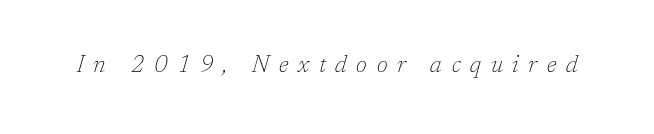
An italicized treatment has been applied to the whole sample. Compared with a typical body face, this is equally light or lighter still. The horizontal fit of the characters is loose and conspicuously gappy. Underlining? Definitely not there.
